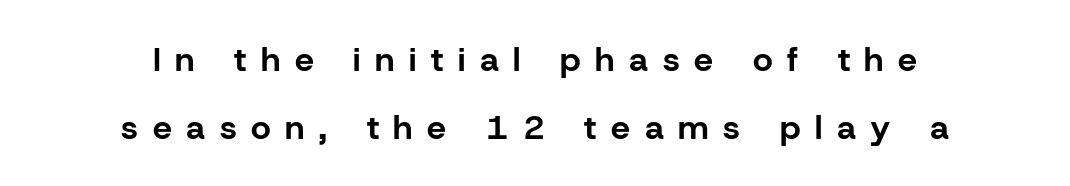
Only glyphs here, with clear space below each row. Typographically, this falls in the sans-serif category. These lines were composed using upright roman letters. Look at the stroke-to-counter ratio: heavy, a bold. Reading down the block, each line starts at a different indent, mirrored at its end. Is there much room between lines? Yes — plenty of vertical air separates them.
